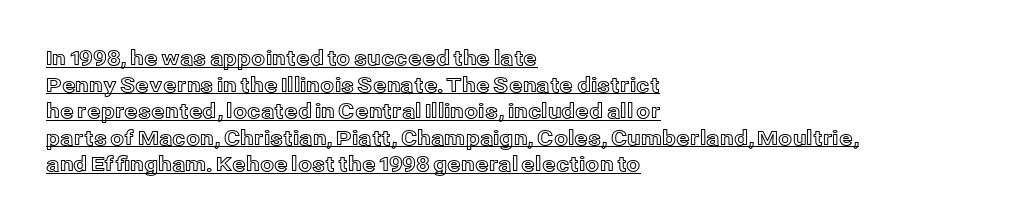
The rendered words wear a rule along their underside. Spacing between characters is what you'd get straight out of the box. The paragraph shown leans on its left margin. The lines sit at an ordinary, default distance from one another. If you drew a line through each stem, it would be perfectly vertical.
